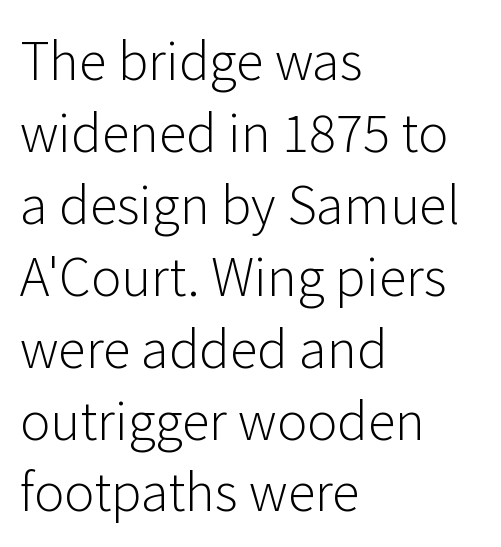
This is roman type, the default non-slanted kind. A typesetter would call this leading conventional body-copy spacing. Students, note that the glyphs here touch the page at normal intervals. The glyphs in this specimen are sans serif.
